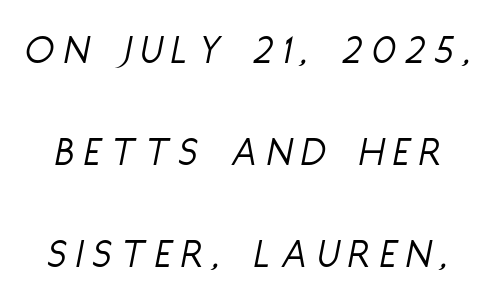
The image shows 42 px light, condensed type, italic (leaning right); set loose line spacing (2.43x), unusually wide letter spacing (+0.25 em), not underlined; low stroke contrast and a large x-height.
